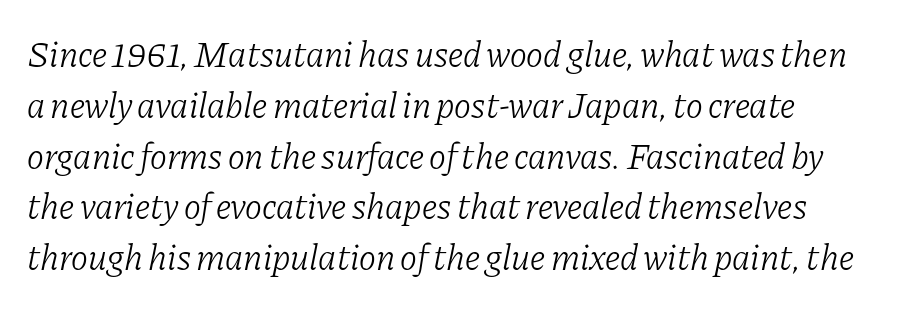
Q: Is the text bold? A: No.
Q: Is the text italic (slanted)? A: Yes, it leans right by about 11 degrees.
Q: Is the typeface a serif or a sans-serif typeface? A: Serif.
Q: Is the text underlined? A: No.
Q: Is the spacing between letters normal or unusually wide? A: Normal.
Q: Is the spacing between lines tight, normal or loose? A: Normal.
Q: Width (condensed, normal, or wide)? A: Normal.
Q: Stroke contrast? A: Low.
Q: x-height? A: Medium.
Q: Monospaced? A: No.
